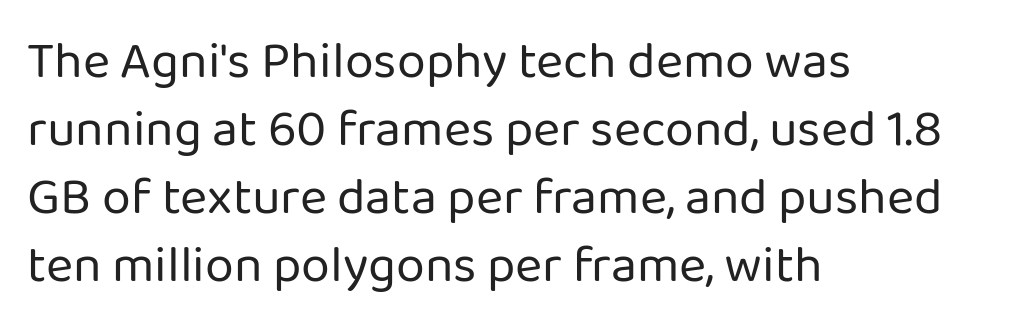
Q: Is the text bold? A: No.
Q: Is the text italic (slanted)? A: No, it is upright.
Q: Is the typeface a serif or a sans-serif typeface? A: Sans-serif.
Q: Is the text underlined? A: No.
Q: How is the paragraph aligned? A: Left-aligned.
Q: Is the spacing between letters normal or unusually wide? A: Normal.
Q: Is the spacing between lines tight, normal or loose? A: Normal.
Q: Width (condensed, normal, or wide)? A: Normal.
Q: Stroke contrast? A: Low.
Q: x-height? A: Medium.
Q: Monospaced? A: No.
